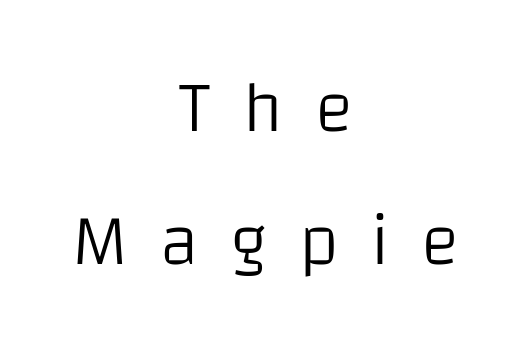
Quick note: underline off. The letters stand straight up with perfectly vertical stems. Ink coverage per letter is moderate at most. A student would call this center alignment; a typographer would say set centered. Proportional: the letters do not fall into vertical columns.
